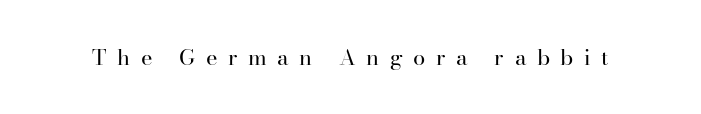
Caption: face not bold, strokes unweighted. There is plenty of visible air inserted between adjacent glyphs. This rendering features lettering with no underline. A roman cut, with each character standing at attention.
